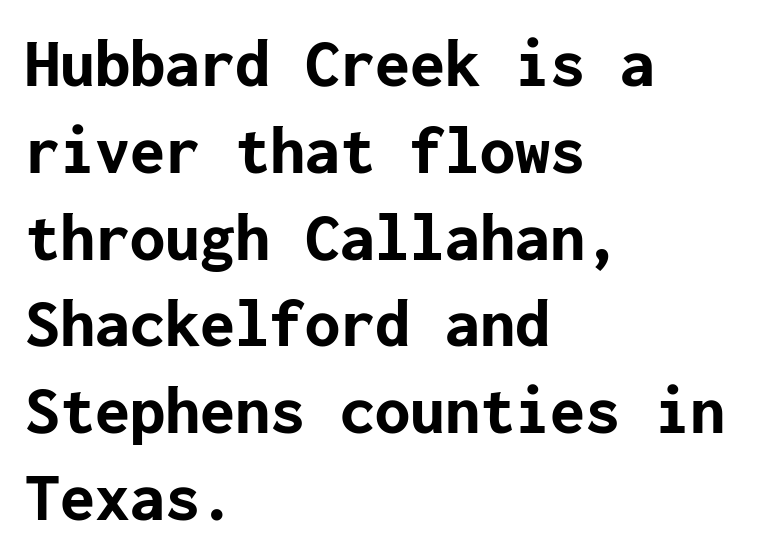
A classic flush-left, rag-right setting is used for this passage. Quick note: underline off. A typesetter would call this zero additional tracking. No italicization has been applied; the sample stays upright.
